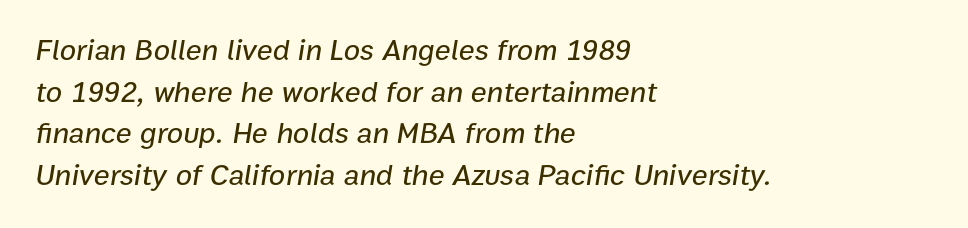
The image shows 30 px text type, italic (leaning right); set left-aligned, normal line spacing (1.39x), normal letter spacing, not underlined; low stroke contrast and a medium x-height.
